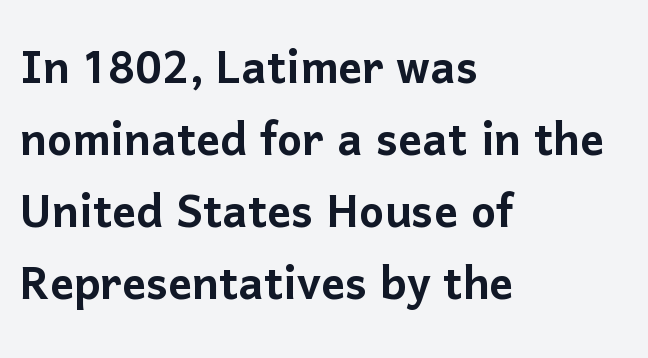
{"serif": "no", "italic": "no", "width": "normal", "stroke_contrast": "low", "x_height": "medium", "monospaced": "no", "underline": "no", "align": "left", "line_spacing_ratio": 1.22, "letter_spacing": "normal", "letter_spacing_em": 0.0, "glyph_px": 59}
